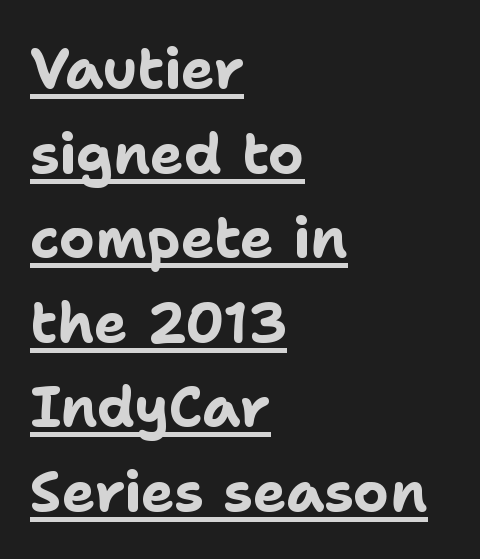
Q: Is the text bold? A: Yes.
Q: Is the text italic (slanted)? A: No, it is upright.
Q: Is the typeface a serif or a sans-serif typeface? A: Sans-serif.
Q: Is the text underlined? A: Yes.
Q: How is the paragraph aligned? A: Left-aligned.
Q: Is the spacing between letters normal or unusually wide? A: Normal.
Q: Is the spacing between lines tight, normal or loose? A: Normal.
Q: Width (condensed, normal, or wide)? A: Normal.
Q: Stroke contrast? A: Low.
Q: x-height? A: Medium.
Q: Monospaced? A: No.
